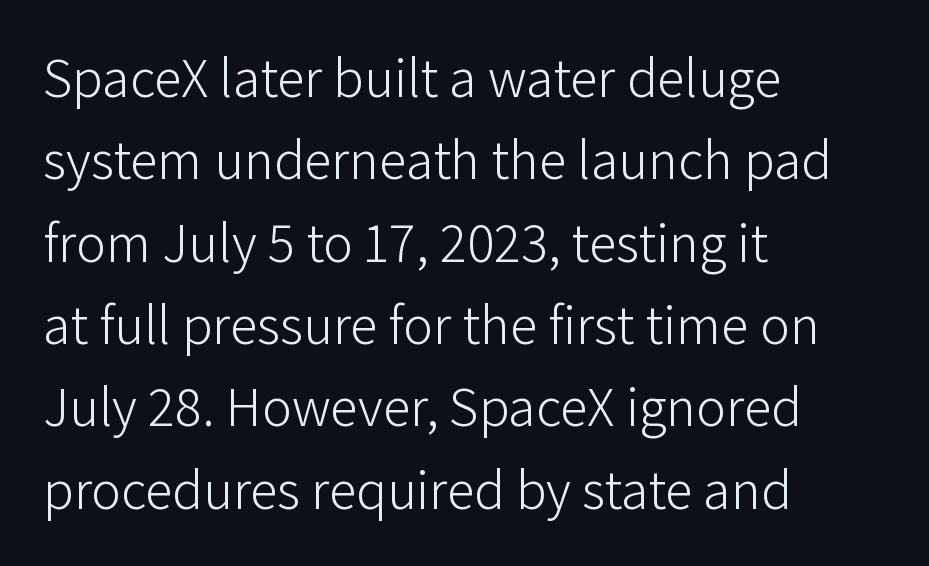
{"serif": "no", "italic": "no", "bold": "no", "weight": "light", "width": "normal", "stroke_contrast": "low", "x_height": "medium", "monospaced": "no", "underline": "no", "align": "left", "line_spacing": "normal", "line_spacing_ratio": 1.47, "letter_spacing": "normal", "letter_spacing_em": 0.0, "glyph_px": 56}
